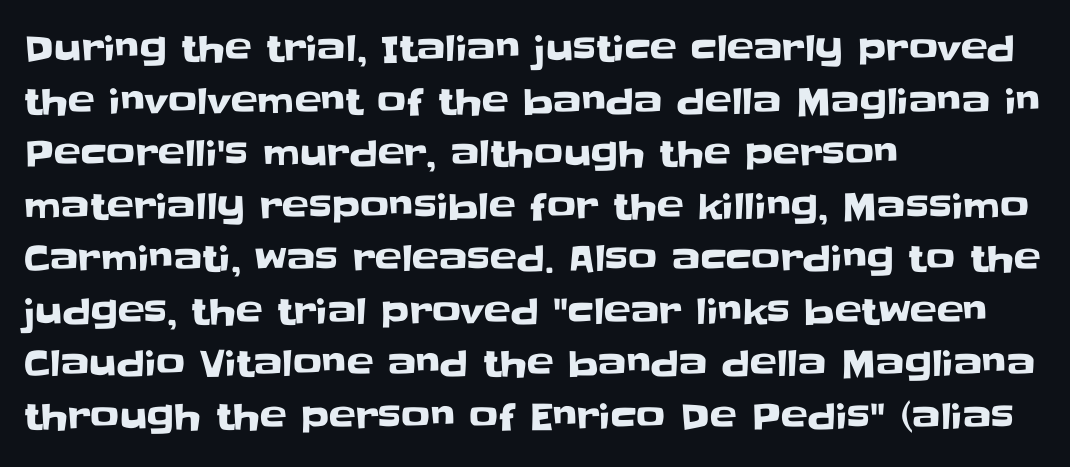
Honestly, the letter spacing is just normal — you wouldn't notice it. Is there much room between lines? A standard amount, neither cramped nor airy. Underlining? Definitely not there. Spacing verdict: proportional, widths tailored to each character.
